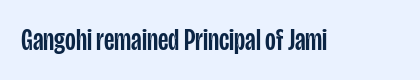
The image shows 31 px condensed sans-serif type, upright; set normal letter spacing, not underlined; low stroke contrast and a large x-height.
